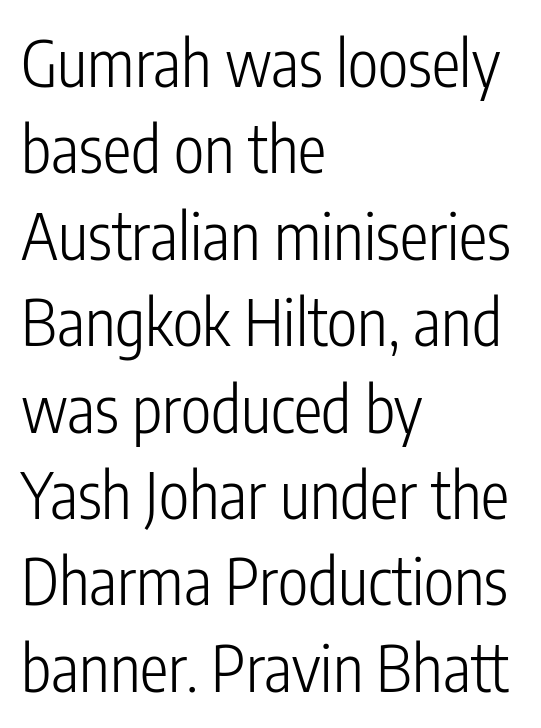
Serif or sans? Sans — the stroke terminals are bare. Ordinary non-slanted type is in use. The rendering uses natural spacing where letterforms have individual widths. Inter-character spacing is left at the font's built-in metrics.
